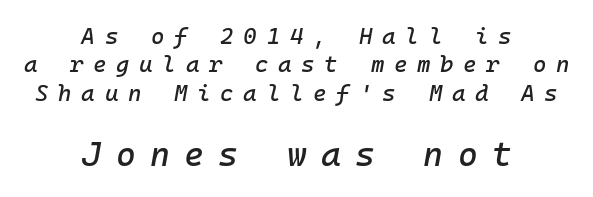
Q: Is the text italic (slanted)? A: Yes, it leans right by about 10 degrees.
Q: Is the text underlined? A: No.
Q: How is the paragraph aligned? A: Centered.
Q: Is the spacing between letters normal or unusually wide? A: Unusually wide.
Q: Which block of text is set in a larger size, the first (top) or the second (bottom)? A: The second (bottom) one.
Q: Width (condensed, normal, or wide)? A: Normal.
Q: Stroke contrast? A: Low.
Q: x-height? A: Medium.
